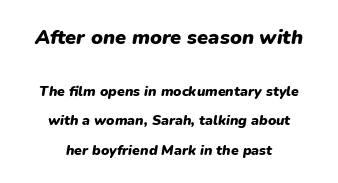
The image shows 20 px bold type, italic (leaning right); set centered, loose line spacing (2.1x), normal letter spacing, not underlined; the first (top) block is 1.43x larger.
